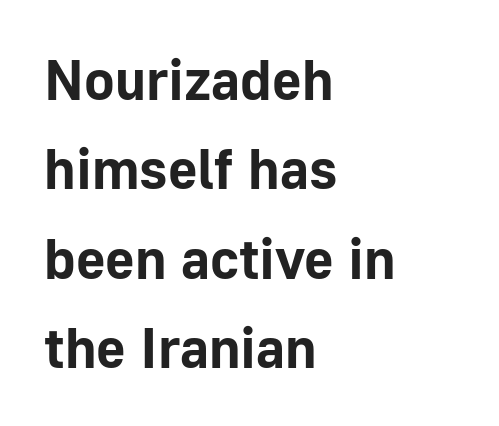
Looks like regular typesetting: each glyph gets only the width it needs. It's the straight-up-and-down kind of type. Bold? Absolutely — the strokes are thick and heavy. Glyph-to-glyph distance matches everyday printed text.
